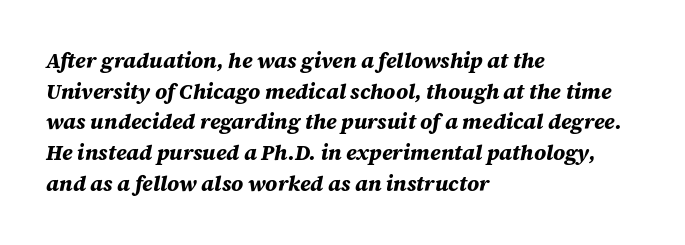
Q: Is the text bold? A: Yes.
Q: Is the text italic (slanted)? A: Yes, it leans right by about 12 degrees.
Q: Is the text underlined? A: No.
Q: How is the paragraph aligned? A: Left-aligned.
Q: Is the spacing between letters normal or unusually wide? A: Normal.
Q: Is the spacing between lines tight, normal or loose? A: Normal.
